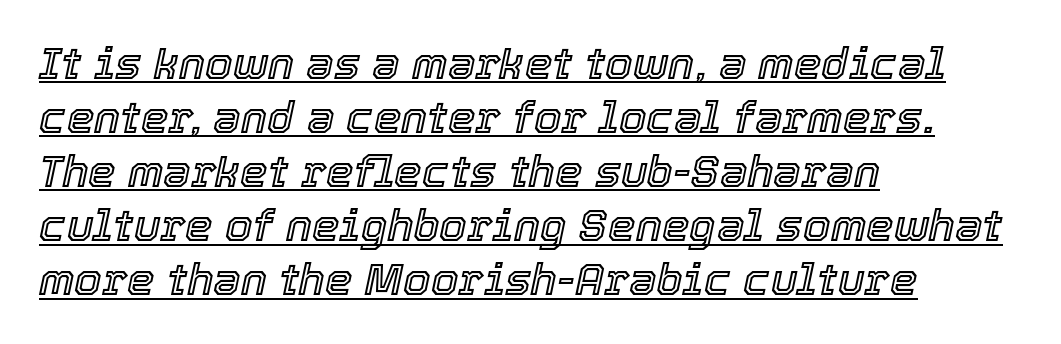
The image shows 44 px text type, italic (leaning right); set left-aligned, line spacing 1.23x, normal letter spacing, underlined; a medium x-height.
